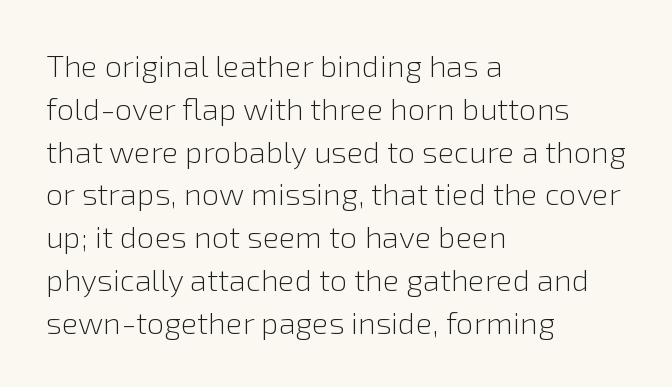
Q: Is the text bold? A: No.
Q: Is the text italic (slanted)? A: No, it is upright.
Q: Is the typeface a serif or a sans-serif typeface? A: Sans-serif.
Q: Is the text underlined? A: No.
Q: How is the paragraph aligned? A: Left-aligned.
Q: Is the spacing between letters normal or unusually wide? A: Normal.
Q: Is the spacing between lines tight, normal or loose? A: Normal.
Q: Width (condensed, normal, or wide)? A: Normal.
Q: x-height? A: Medium.
Q: Monospaced? A: No.
